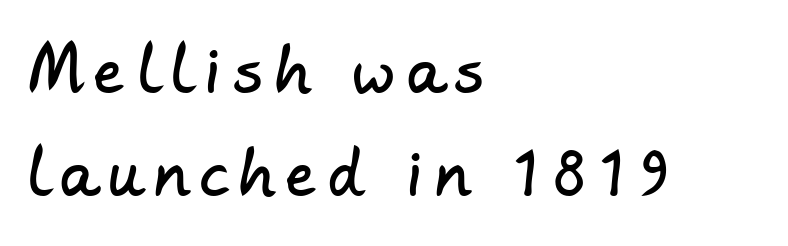
{"serif": "no", "width": "normal", "stroke_contrast": "low", "x_height": "small", "monospaced": "no", "underline": "no", "align": "left", "line_spacing_ratio": 1.71, "letter_spacing": "wide", "letter_spacing_em": 0.2, "glyph_px": 60}
